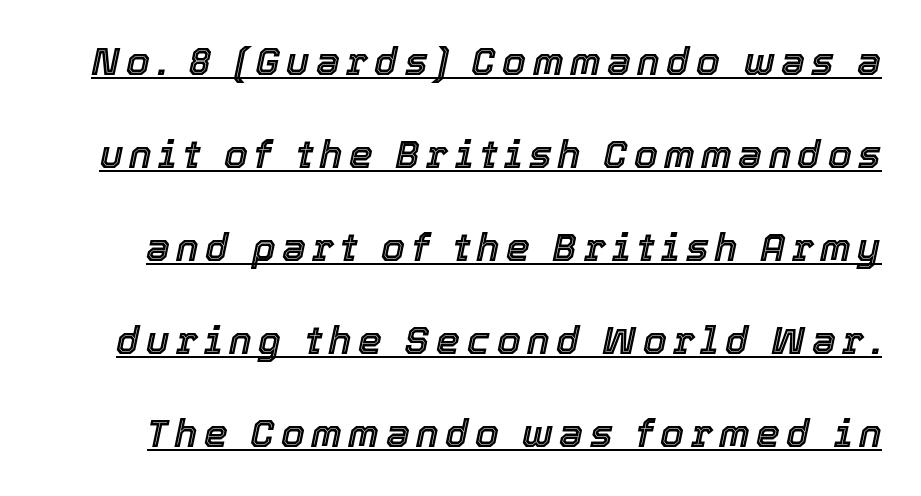
{"italic": "yes", "lean": "right", "slant_degrees": 12, "width": "normal", "x_height": "medium", "monospaced": "no", "underline": "yes", "line_spacing": "loose", "line_spacing_ratio": 2.45, "glyph_px": 38}
